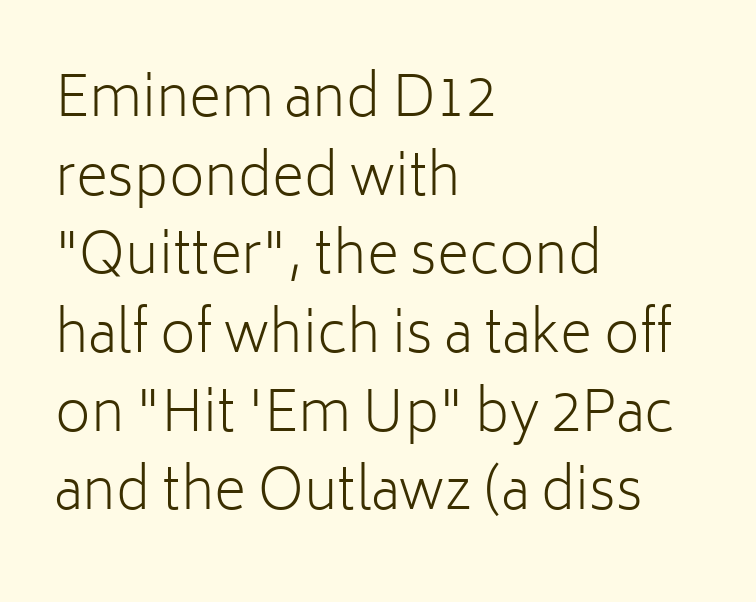
Ink coverage per letter is moderate at most. These lines are rendered in a variable-pitch font. Short and long lines alike share a common starting point at left. Letters rest on an invisible, unmarked baseline. Letterform terminals end flat and unadorned throughout the passage. These lines were composed using upright roman letters.
